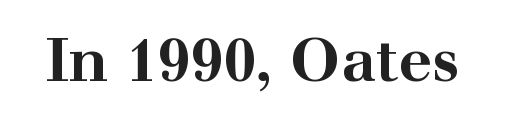
Q: Is the text bold? A: Yes.
Q: Is the text italic (slanted)? A: No, it is upright.
Q: Is the typeface a serif or a sans-serif typeface? A: Serif.
Q: Is the text underlined? A: No.
Q: Is the spacing between letters normal or unusually wide? A: Normal.
Q: Width (condensed, normal, or wide)? A: Wide.
Q: Stroke contrast? A: High.
Q: x-height? A: Medium.
Q: Monospaced? A: No.
